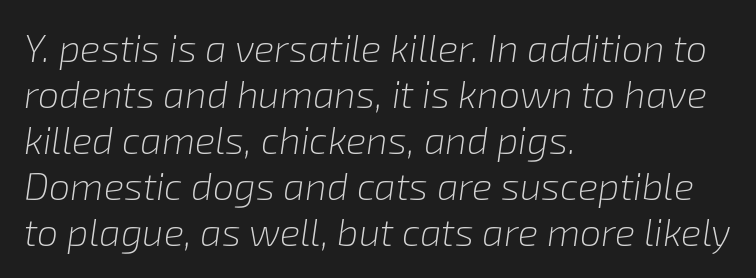
The image shows 38 px light type, italic (leaning right); set left-aligned, line spacing 1.21x, normal letter spacing, not underlined; low stroke contrast and a medium x-height.
